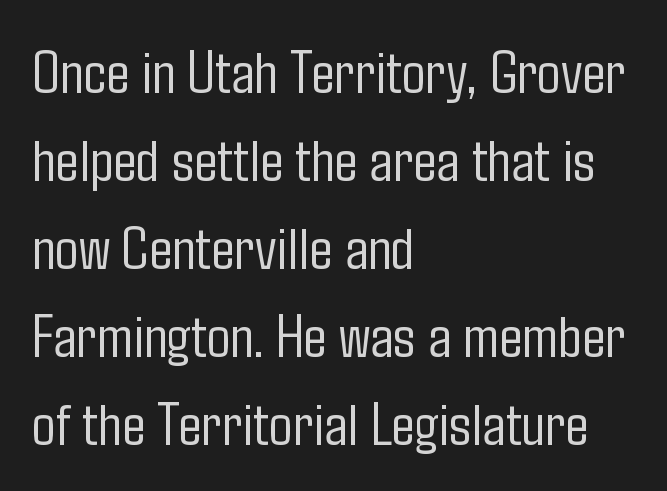
{"serif": "no", "italic": "no", "bold": "no", "weight": "light", "width": "condensed", "stroke_contrast": "low", "x_height": "medium", "monospaced": "no", "underline": "no", "align": "left", "line_spacing": "normal", "line_spacing_ratio": 1.42, "letter_spacing": "normal", "letter_spacing_em": 0.0, "glyph_px": 62}
